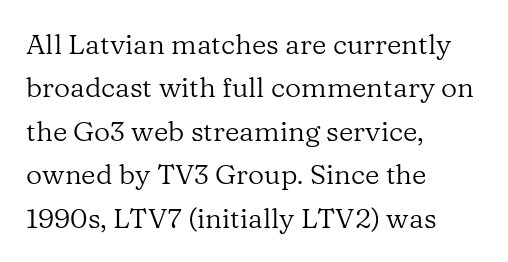
Q: Is the text bold? A: No.
Q: Is the text italic (slanted)? A: No, it is upright.
Q: Is the typeface a serif or a sans-serif typeface? A: Serif.
Q: Is the text underlined? A: No.
Q: How is the paragraph aligned? A: Left-aligned.
Q: Is the spacing between letters normal or unusually wide? A: Normal.
Q: Is the spacing between lines tight, normal or loose? A: Normal.
Q: Width (condensed, normal, or wide)? A: Normal.
Q: Stroke contrast? A: Low.
Q: x-height? A: Medium.
Q: Monospaced? A: No.
